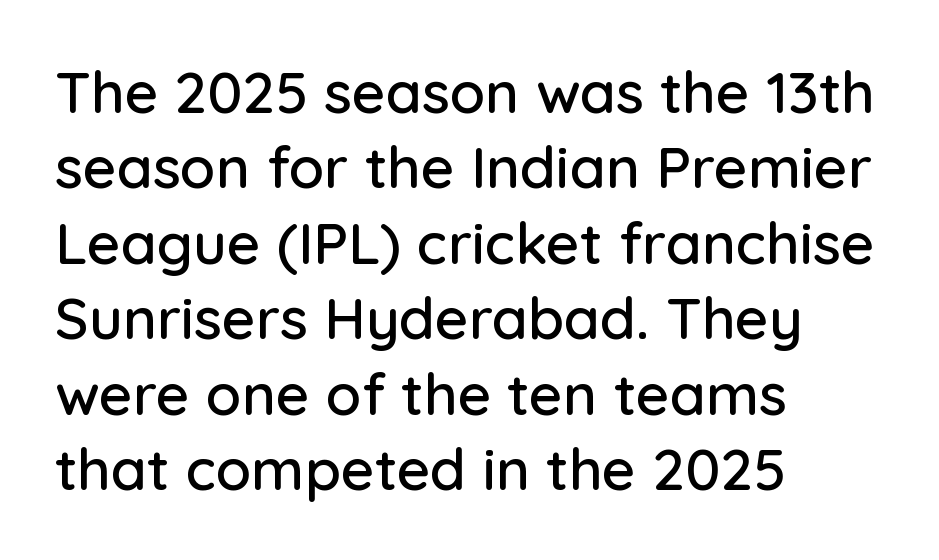
Q: Is the text italic (slanted)? A: No, it is upright.
Q: Is the typeface a serif or a sans-serif typeface? A: Sans-serif.
Q: Is the text underlined? A: No.
Q: How is the paragraph aligned? A: Left-aligned.
Q: Is the spacing between letters normal or unusually wide? A: Normal.
Q: Is the spacing between lines tight, normal or loose? A: Normal.
Q: Width (condensed, normal, or wide)? A: Normal.
Q: Stroke contrast? A: Low.
Q: x-height? A: Medium.
Q: Monospaced? A: No.
